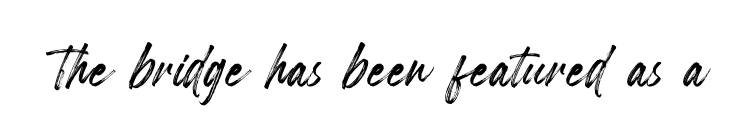
The image shows 74 px condensed type; set normal letter spacing, not underlined; a small x-height.
